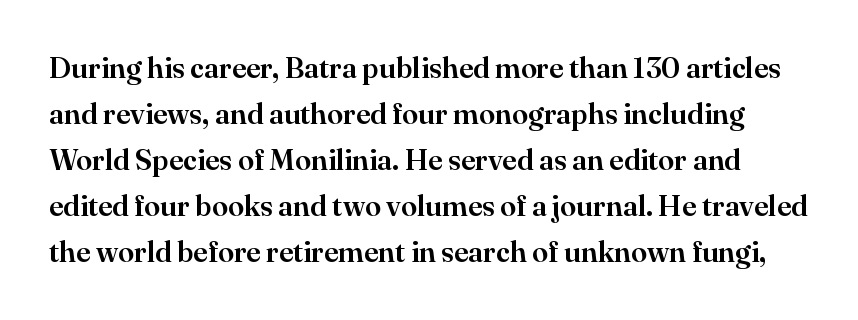
In terms of letterform style, serifs are clearly present. This is the regular roman posture of the typeface. Note the varied advance widths — an 'i' is clearly narrower than an 'm'. The rendering uses a moderate line-height, typical for paragraphs.
